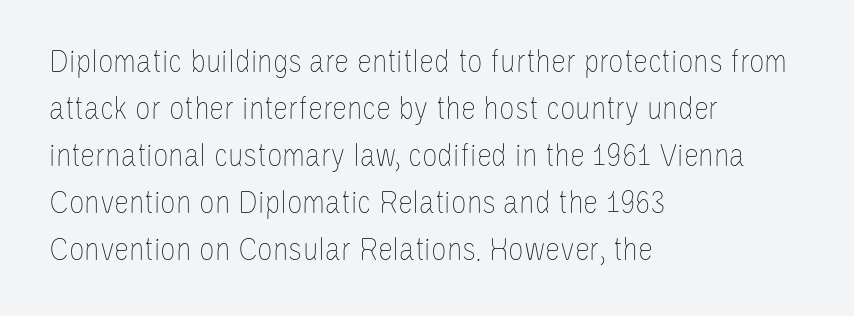
{"italic": "no", "bold": "no", "weight": "thin", "width": "condensed", "stroke_contrast": "low", "x_height": "large", "monospaced": "no", "underline": "no", "align": "left", "line_spacing": "normal", "line_spacing_ratio": 1.38, "letter_spacing": "normal", "letter_spacing_em": 0.0, "glyph_px": 34}
